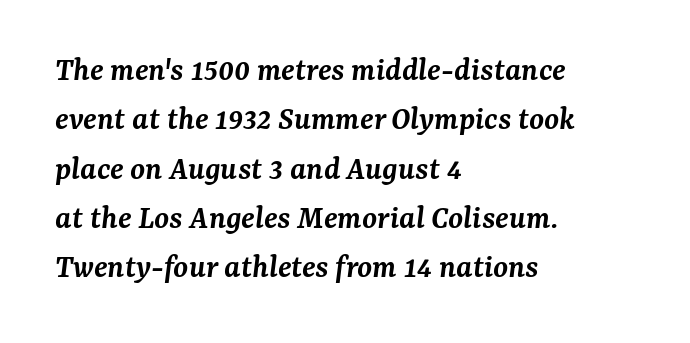
Italic: yes, the glyphs are oblique. The text block is weighted toward the left margin, trailing off unevenly rightward. The lines sit at an ordinary, default distance from one another. Weight check: semibold — heavier than regular, not quite bold.
